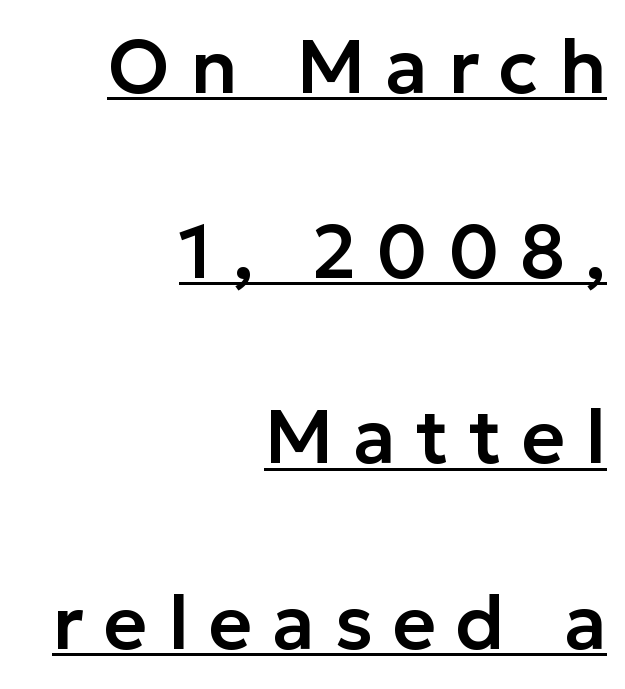
Nothing sits at the stroke ends, so this counts as sans-serif. In CSS terms this would be text-align: right. Leading: increased. Do the letters lean? They stand straight. The rendering uses natural spacing where letterforms have individual widths. Students, note that the glyphs here are deliberately spaced far apart.
